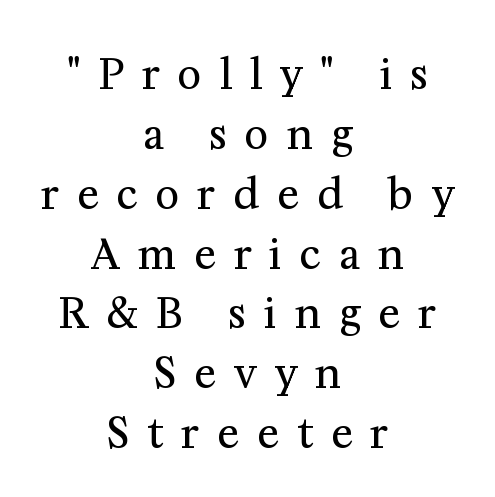
The image shows 41 px regular-weight serif type, upright; set centered, normal line spacing (1.46x), unusually wide letter spacing (+0.44 em), not underlined; medium stroke contrast and a medium x-height.
